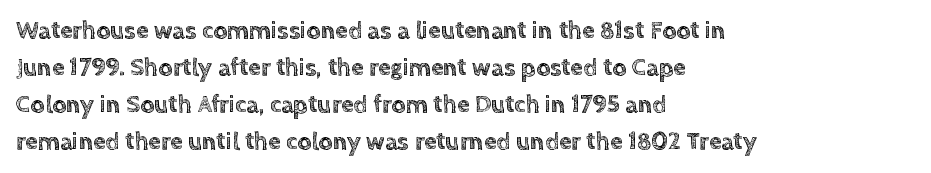
{"italic": "no", "underline": "no", "align": "left", "line_spacing": "normal", "line_spacing_ratio": 1.48, "letter_spacing": "normal", "letter_spacing_em": 0.0, "glyph_px": 25}
